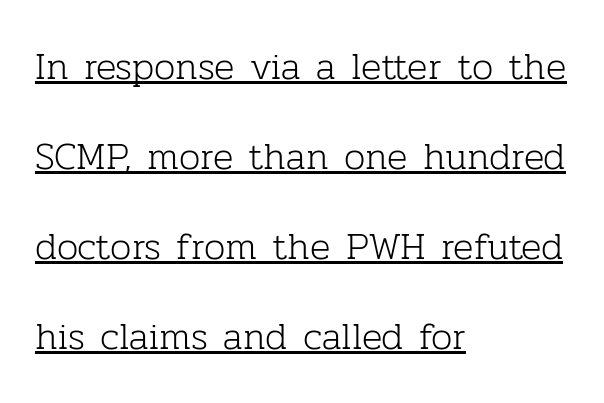
The image shows 38 px light serif type, upright; set left-aligned, loose line spacing (2.37x), normal letter spacing, underlined; low stroke contrast and a medium x-height.
